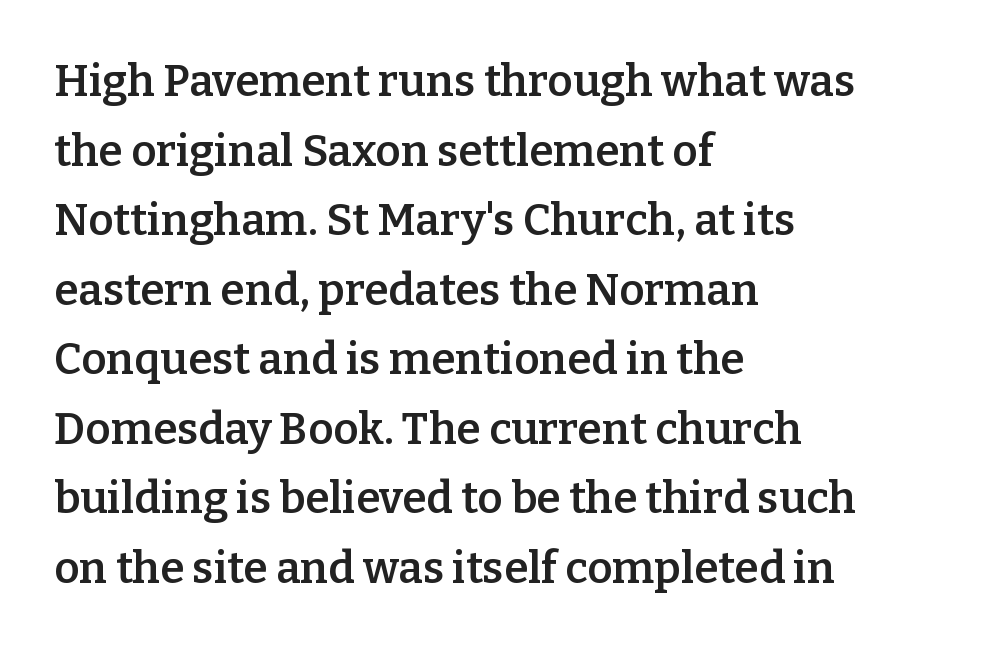
{"serif": "yes", "italic": "no", "bold": "semi", "weight": "semibold", "width": "normal", "stroke_contrast": "low", "x_height": "medium", "monospaced": "no", "underline": "no", "align": "left", "line_spacing": "normal", "line_spacing_ratio": 1.58, "letter_spacing": "normal", "letter_spacing_em": 0.0, "glyph_px": 44}
